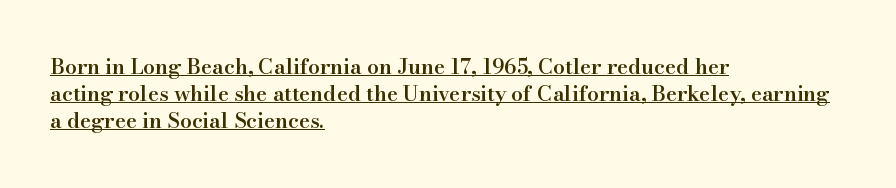
Q: Is the text bold? A: Semi-bold.
Q: Is the text italic (slanted)? A: No, it is upright.
Q: Is the text underlined? A: Yes.
Q: How is the paragraph aligned? A: Left-aligned.
Q: Is the spacing between letters normal or unusually wide? A: Normal.
Q: Is the spacing between lines tight, normal or loose? A: Normal.
